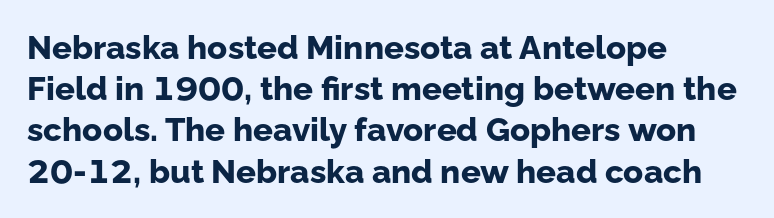
If you measured baseline to baseline, you'd find a middling distance. Each glyph is drawn with heavy, bold strokes. Varying glyph widths throughout — classic text-font behaviour. Leftover space on each line is placed entirely after the last word. Designer's note — italics off, roman on. Rule under the text: the space is simply empty.
